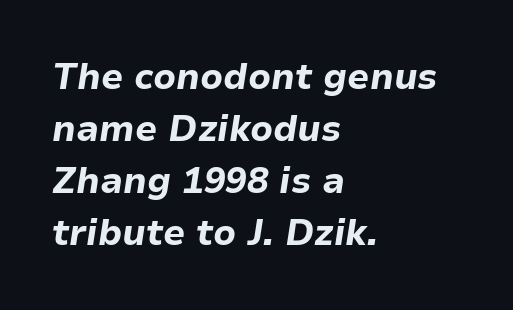
Clear beneath every line of the passage. Each letter keeps its own natural width here, so spacing adapts to shape. Compared with an ordinary text face, these strokes are far heavier — a full bold. Each new line begins a customary step beneath the previous one. The ragged edge is on the right, which tells us the setting is flush left.
